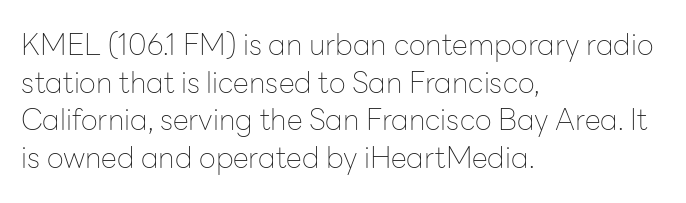
Q: Is the text bold? A: No.
Q: Is the text italic (slanted)? A: No, it is upright.
Q: Is the typeface a serif or a sans-serif typeface? A: Sans-serif.
Q: Is the text underlined? A: No.
Q: How is the paragraph aligned? A: Left-aligned.
Q: Is the spacing between letters normal or unusually wide? A: Normal.
Q: Is the spacing between lines tight, normal or loose? A: Normal.
Q: Width (condensed, normal, or wide)? A: Normal.
Q: Stroke contrast? A: Low.
Q: x-height? A: Medium.
Q: Monospaced? A: No.
